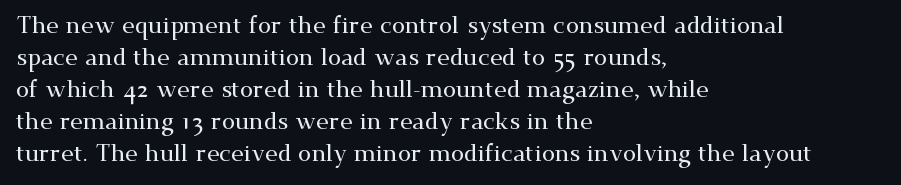
Q: Is the text italic (slanted)? A: No, it is upright.
Q: Is the text underlined? A: No.
Q: How is the paragraph aligned? A: Left-aligned.
Q: Is the spacing between letters normal or unusually wide? A: Normal.
Q: Is the spacing between lines tight, normal or loose? A: Normal.
